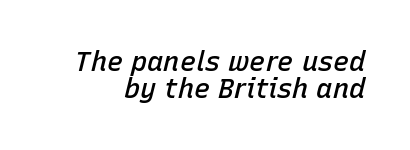
The passage shown is not underscored anywhere. The face used here is rendered with its standard letterfit. Semibold letterforms, between regular and bold. Students, observe: this is what under-led, compact text looks like. The lettering tilts uniformly, giving the passage an italic look.
